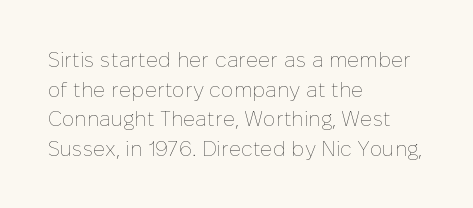
The image shows 21 px text type, upright; set left-aligned, normal line spacing (1.41x), normal letter spacing, not underlined.
